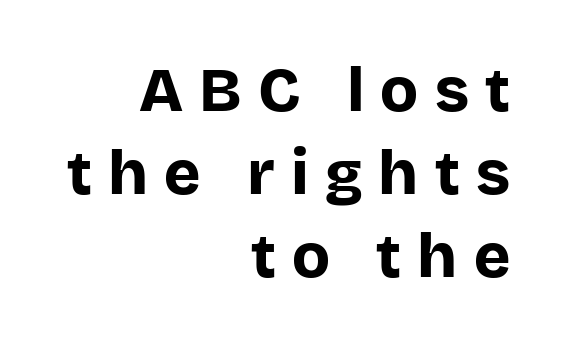
{"serif": "no", "italic": "no", "bold": "yes", "weight": "bold", "width": "normal", "stroke_contrast": "low", "x_height": "large", "monospaced": "no", "underline": "no", "align": "right", "line_spacing": "normal", "line_spacing_ratio": 1.34, "letter_spacing": "wide", "letter_spacing_em": 0.26, "glyph_px": 62}
